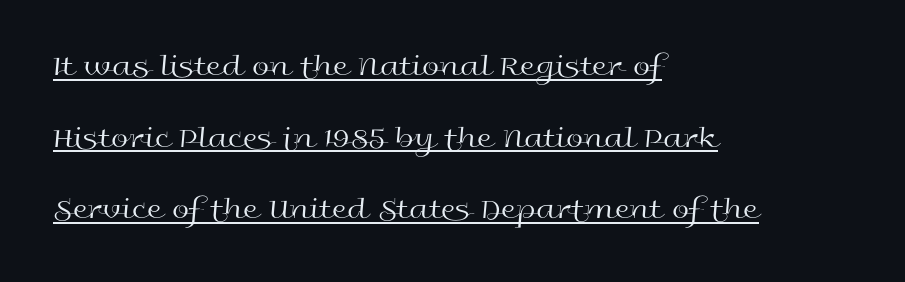
{"serif": "no", "italic": "no", "bold": "no", "weight": "regular", "width": "wide", "x_height": "medium", "monospaced": "no", "underline": "yes", "align": "left", "line_spacing": "loose", "line_spacing_ratio": 2.31, "letter_spacing": "normal", "letter_spacing_em": 0.0, "glyph_px": 31}
